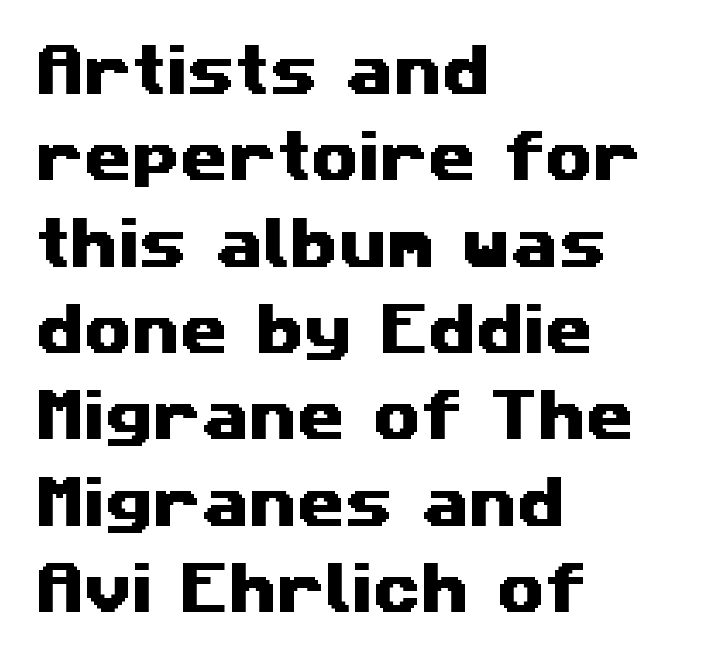
Varying glyph widths throughout — classic text-font behaviour. Beneath every word, the page is bare. In terms of letterform style, serifs are entirely absent. Summary of vertical rhythm: regular, with standard interline spacing. Reading down the block, your eye returns to a fixed left position each line.
